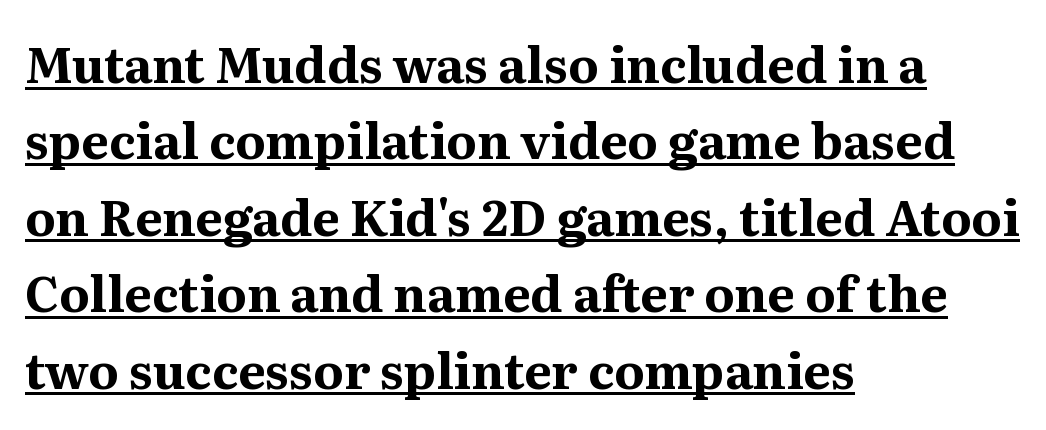
The image shows 49 px bold serif type, upright; set left-aligned, normal line spacing (1.56x), normal letter spacing, underlined; medium stroke contrast and a medium x-height.
